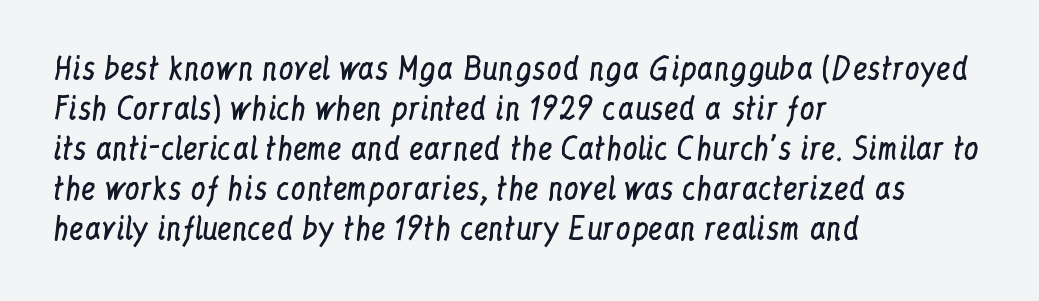
This is serif lettering, the kind often seen in printed books. Check under the words: just untouched page. Spacing verdict: proportional, widths tailored to each character. Leading matches the norm, producing a regular column. Tracking value appears to be zero — textbook default spacing.
